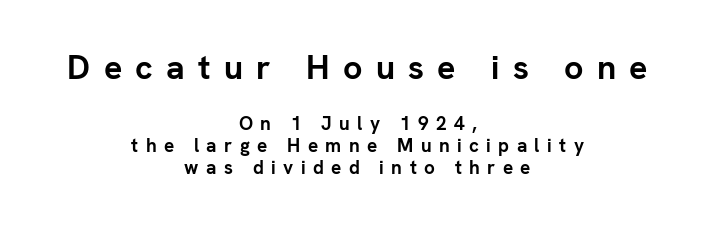
The image shows 34 px semibold sans-serif type, upright; set centered, tight line spacing (1.15x), unusually wide letter spacing (+0.39 em), not underlined; the first (top) block is 1.79x larger; low stroke contrast and a medium x-height.
